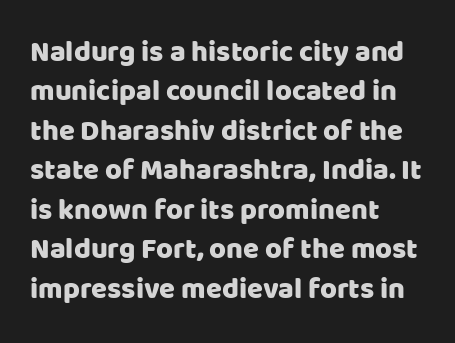
Q: Is the text italic (slanted)? A: No, it is upright.
Q: Is the typeface a serif or a sans-serif typeface? A: Sans-serif.
Q: Is the text underlined? A: No.
Q: How is the paragraph aligned? A: Left-aligned.
Q: Is the spacing between letters normal or unusually wide? A: Normal.
Q: Is the spacing between lines tight, normal or loose? A: Normal.
Q: Width (condensed, normal, or wide)? A: Normal.
Q: Stroke contrast? A: Low.
Q: x-height? A: Large.
Q: Monospaced? A: No.
